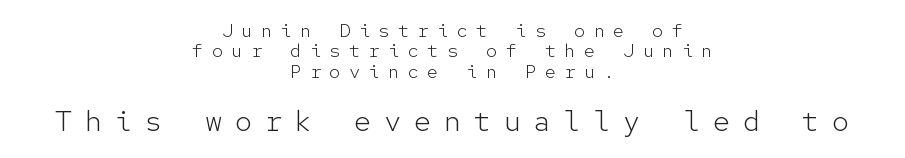
The image shows 29 px light sans-serif type, upright, monospaced; set centered, tight line spacing (1.07x), unusually wide letter spacing (+0.43 em), not underlined; the second (bottom) block is 1.53x larger; low stroke contrast and a medium x-height.
